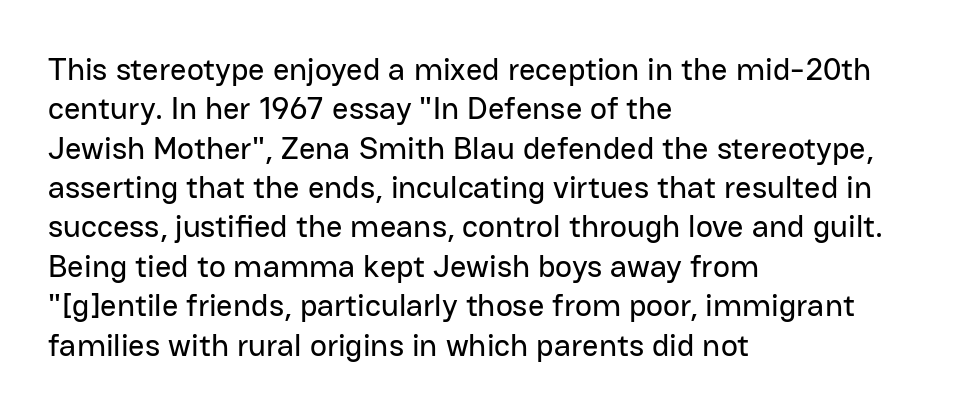
Observe the absence of serifs on each vertical stroke in this sample. Look at the tracking — it's just the regular setting, nothing added. Proportional: the letters do not fall into vertical columns. Underlining? Definitely not there. Caption: multi-line text, flush left, ragged right. Style check: upright.
